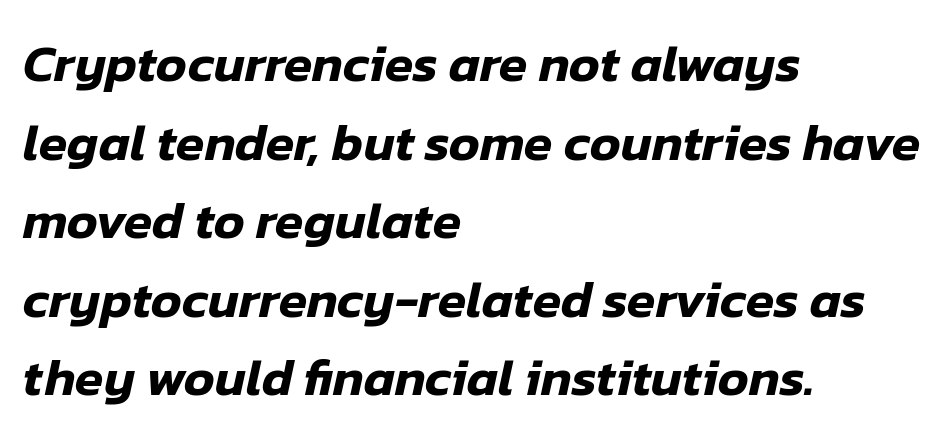
These lines are rendered in a variable-pitch font. What stands out about the letter spacing? Nothing — it is the standard amount. Honestly, the row spacing looks completely unremarkable. Decoration check: the copy has no underline. The lines are quadded left.
